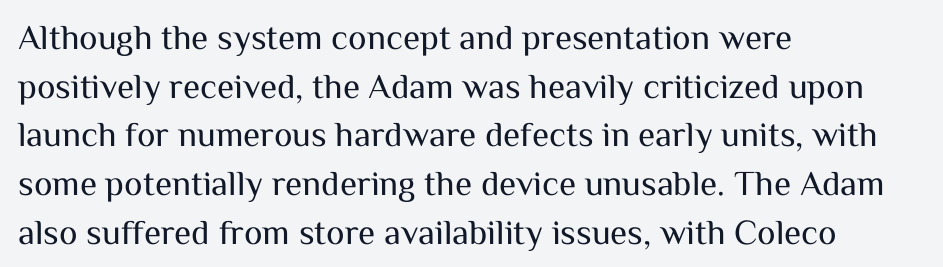
{"serif": "no", "italic": "no", "bold": "no", "weight": "regular", "width": "normal", "stroke_contrast": "medium", "x_height": "medium", "monospaced": "no", "underline": "no", "align": "left", "line_spacing": "normal", "line_spacing_ratio": 1.39, "letter_spacing": "normal", "letter_spacing_em": 0.0, "glyph_px": 35}
